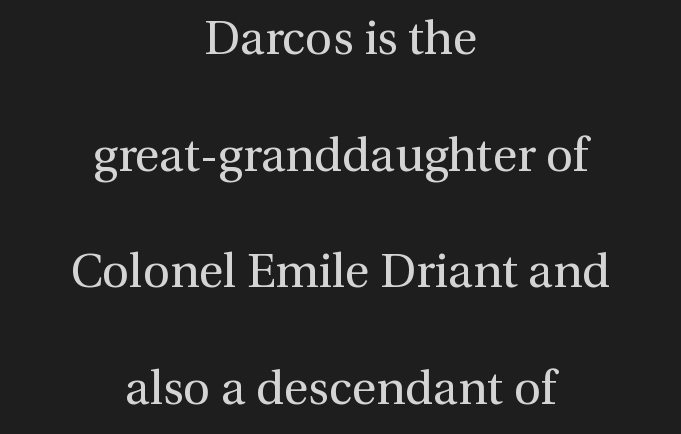
Q: Is the text bold? A: No.
Q: Is the text italic (slanted)? A: No, it is upright.
Q: Is the typeface a serif or a sans-serif typeface? A: Serif.
Q: Is the text underlined? A: No.
Q: How is the paragraph aligned? A: Centered.
Q: Is the spacing between letters normal or unusually wide? A: Normal.
Q: Is the spacing between lines tight, normal or loose? A: Loose.
Q: Width (condensed, normal, or wide)? A: Normal.
Q: Stroke contrast? A: Medium.
Q: x-height? A: Medium.
Q: Monospaced? A: No.
